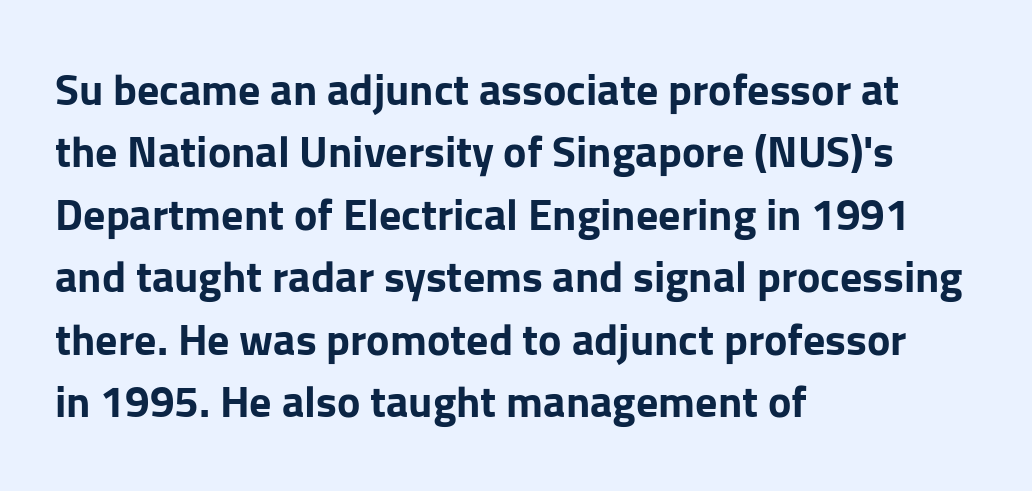
{"serif": "no", "italic": "no", "bold": "yes", "weight": "bold", "width": "normal", "stroke_contrast": "low", "x_height": "medium", "monospaced": "no", "underline": "no", "align": "left", "line_spacing": "normal", "line_spacing_ratio": 1.42, "letter_spacing": "normal", "letter_spacing_em": 0.0, "glyph_px": 44}
